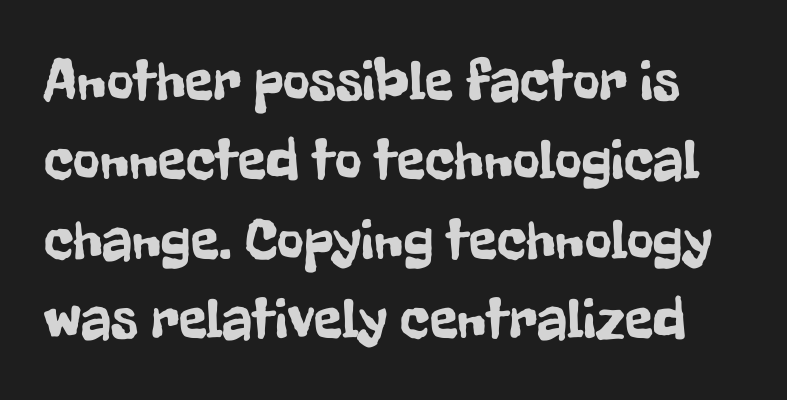
The image shows 58 px condensed sans-serif type, upright; set normal line spacing (1.37x), normal letter spacing, not underlined; low stroke contrast and a medium x-height.
